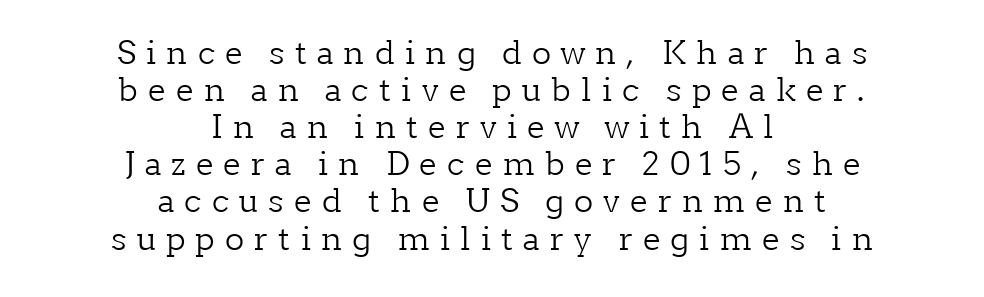
The image shows 32 px light serif type, upright; set centered, line spacing 1.16x, unusually wide letter spacing (+0.32 em), not underlined; low stroke contrast and a medium x-height.
